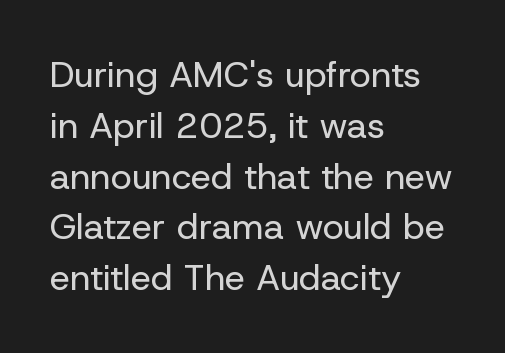
Weight: in the light-to-regular range. Posture: vertical. Each letter's strokes conclude bluntly, with no projecting serifs. Words appear dense and cohesive because spacing is normal.
